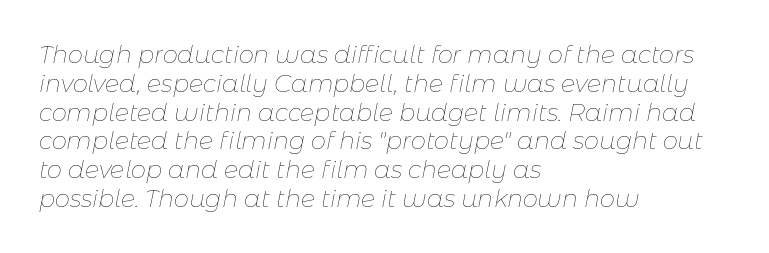
The image shows 24 px text type, italic (leaning right); set left-aligned, line spacing 1.2x, normal letter spacing, not underlined.
